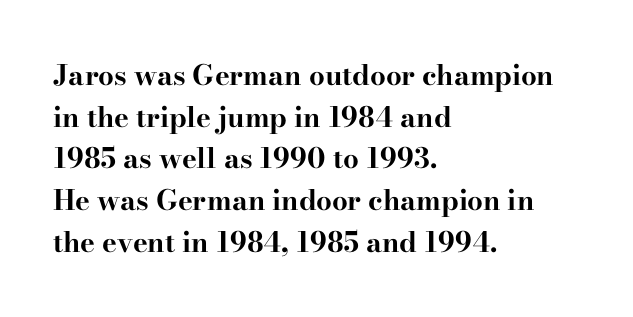
This sample uses plain, unmodified letter spacing. Alignment: flush left. Vertically, the passage feels balanced, rows spaced as you'd expect. These lines are composed in type with serifs.
